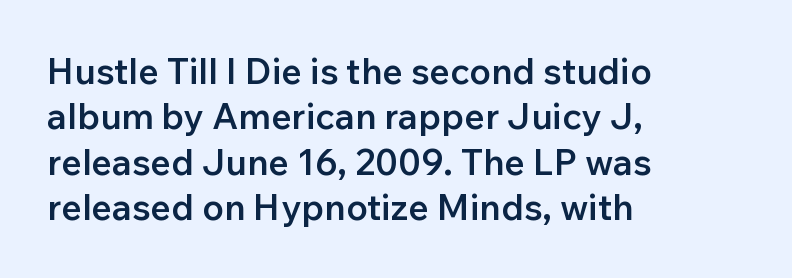
This sample uses an upright cut, with every glyph sitting square on the baseline. Compared with an ordinary text face, these strokes are moderately heavier — a semibold. These lines keep a tight, regular rhythm from letter to letter. Serif or sans? Sans — the stroke terminals are bare. Honestly, the row spacing looks completely unremarkable. All the whitespace from short lines collects on the right.
